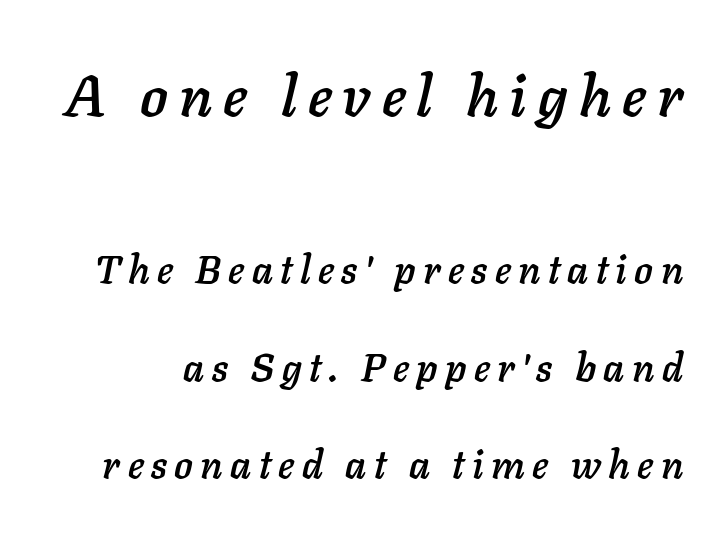
The image shows 58 px text type, italic (leaning right); set loose line spacing (2.5x), not underlined; the first (top) block is 1.49x larger; low stroke contrast and a medium x-height.
